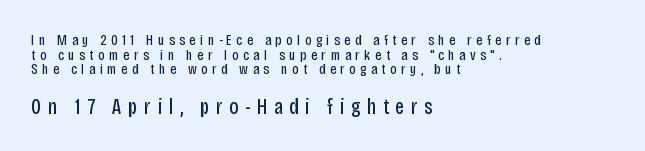
Each row of text sits above clean, open space. Inter-character spacing is expanded well beyond the font's built-in metrics. Letters have the restrained weight of plain body copy at most. Each line starts at the same left margin while the right side varies.
